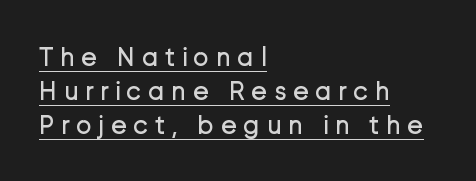
The image shows 27 px text type, upright; set left-aligned, normal line spacing (1.26x), unusually wide letter spacing (+0.23 em), underlined.
